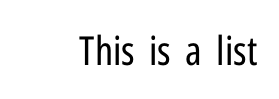
Stroke mass is kept to a normal reading level or below. Each letter keeps its own natural width here, so spacing adapts to shape. Honestly, there is no underline to notice here at all. The specimen reads as upright at a glance.
